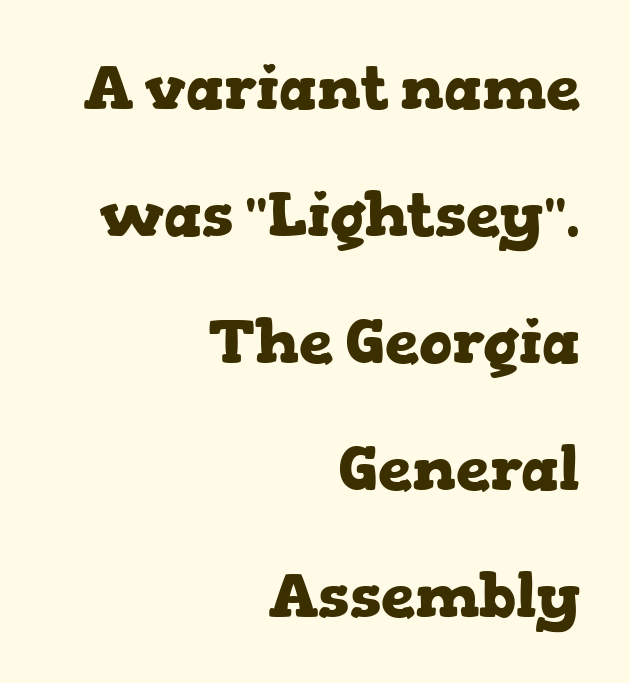
Q: Is the text bold? A: Yes.
Q: Is the text italic (slanted)? A: No, it is upright.
Q: Is the typeface a serif or a sans-serif typeface? A: Serif.
Q: Is the text underlined? A: No.
Q: How is the paragraph aligned? A: Right-aligned.
Q: Is the spacing between letters normal or unusually wide? A: Normal.
Q: Is the spacing between lines tight, normal or loose? A: Loose.
Q: Width (condensed, normal, or wide)? A: Wide.
Q: Stroke contrast? A: Low.
Q: x-height? A: Medium.
Q: Monospaced? A: No.
